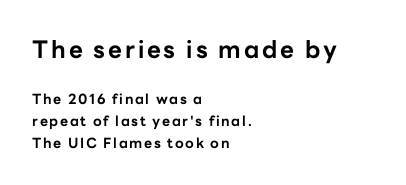
{"italic": "no", "bold": "yes", "underline": "no", "align": "left", "line_spacing": "normal", "line_spacing_ratio": 1.58, "larger_block": "first", "size_ratio": 1.71, "glyph_px": 24}
